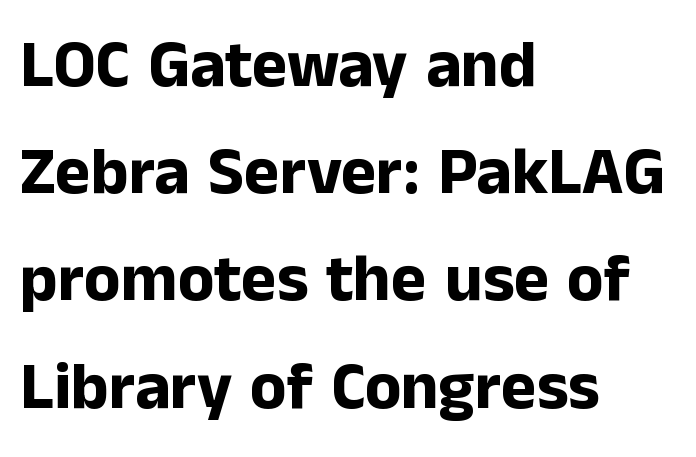
Is there much room between lines? A standard amount, neither cramped nor airy. The passage shown is typeset with a sans-serif family. Reading down the block, your eye returns to a fixed left position each line. Is there any slant? The stems are plumb. Beneath every word, the page is bare.
